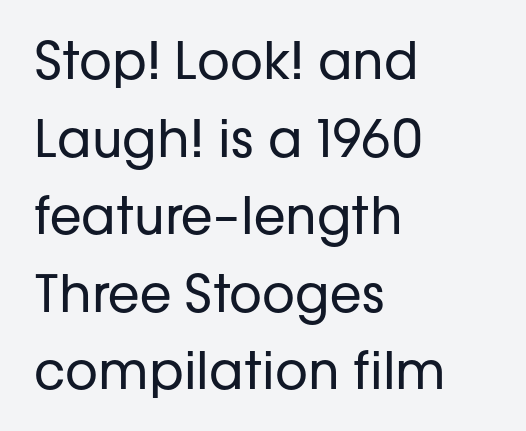
Q: Is the text bold? A: No.
Q: Is the text italic (slanted)? A: No, it is upright.
Q: Is the typeface a serif or a sans-serif typeface? A: Sans-serif.
Q: Is the text underlined? A: No.
Q: How is the paragraph aligned? A: Left-aligned.
Q: Is the spacing between letters normal or unusually wide? A: Normal.
Q: Is the spacing between lines tight, normal or loose? A: Normal.
Q: Width (condensed, normal, or wide)? A: Normal.
Q: Stroke contrast? A: Low.
Q: x-height? A: Medium.
Q: Monospaced? A: No.
